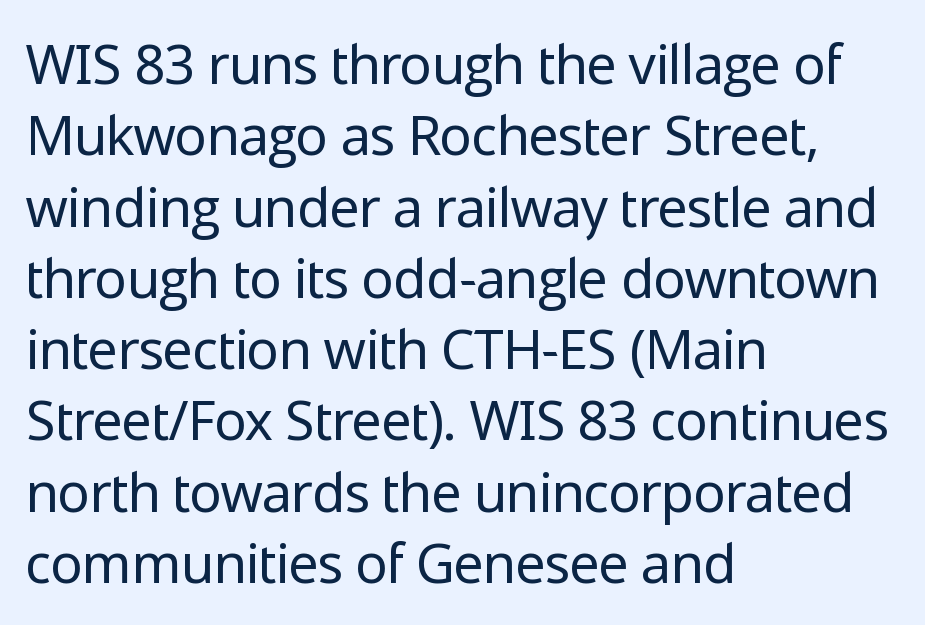
Q: Is the text bold? A: No.
Q: Is the text italic (slanted)? A: No, it is upright.
Q: Is the typeface a serif or a sans-serif typeface? A: Sans-serif.
Q: Is the text underlined? A: No.
Q: How is the paragraph aligned? A: Left-aligned.
Q: Is the spacing between letters normal or unusually wide? A: Normal.
Q: Is the spacing between lines tight, normal or loose? A: Normal.
Q: Width (condensed, normal, or wide)? A: Normal.
Q: Stroke contrast? A: Low.
Q: x-height? A: Medium.
Q: Monospaced? A: No.
